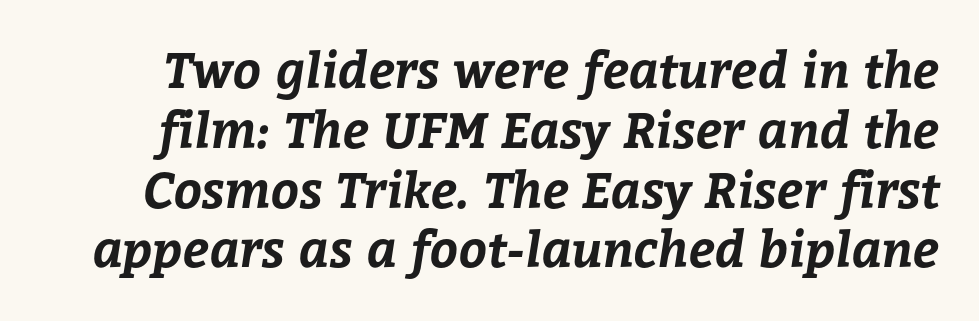
{"bold": "yes", "weight": "bold", "width": "normal", "stroke_contrast": "low", "x_height": "medium", "monospaced": "no", "underline": "no", "line_spacing_ratio": 1.22, "letter_spacing": "normal", "letter_spacing_em": 0.0, "glyph_px": 49}
